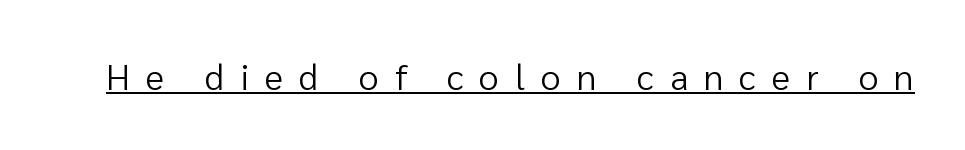
Font category for this specimen: sans-serif. A quiet, ordinary-to-light weight characterises the typeface. The letters advance in unequal steps, a hallmark of proportional type. The face used here appears with an underline applied. It's the straight-up-and-down kind of type. Words appear elongated and porous because spacing is wide.
